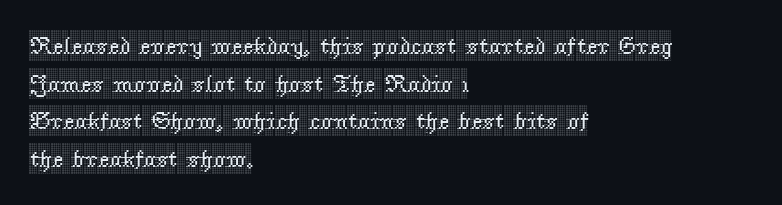
Q: Is the text italic (slanted)? A: No, it is upright.
Q: Is the text underlined? A: No.
Q: How is the paragraph aligned? A: Left-aligned.
Q: Is the spacing between letters normal or unusually wide? A: Normal.
Q: Is the spacing between lines tight, normal or loose? A: Normal.
